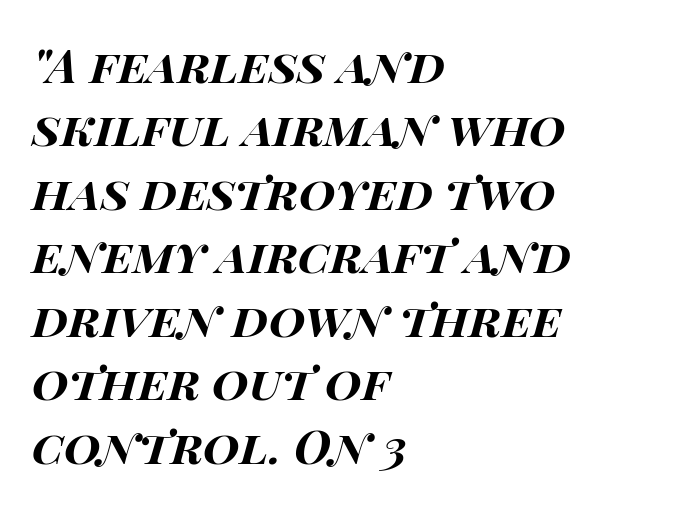
The image shows 47 px bold, wide type, italic (leaning right); set left-aligned, normal line spacing (1.35x), normal letter spacing, not underlined; high stroke contrast and a large x-height.
